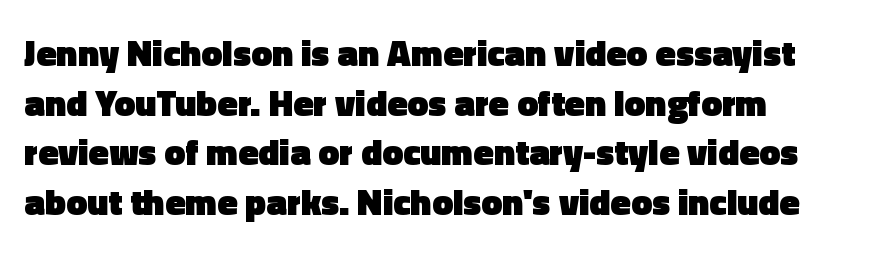
Beneath every word, the page is bare. This rendering uses left alignment, leaving the right contour irregular. Students, observe: this is what conventionally led text looks like. The letters stand upright; this is a roman face.
